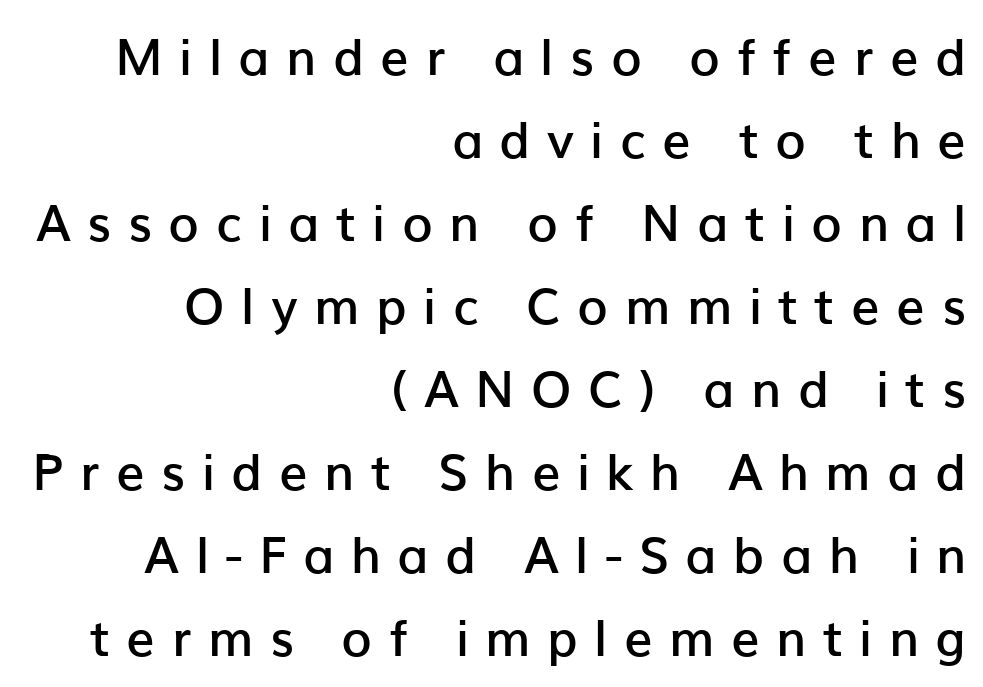
The image shows 50 px semibold sans-serif type, upright; set right-aligned, normal line spacing (1.66x), unusually wide letter spacing (+0.33 em), not underlined; low stroke contrast and a medium x-height.
